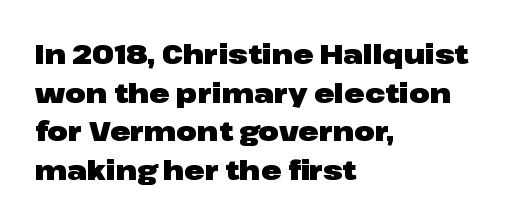
The glyphs are unaccompanied by any horizontal stroke below them. Alignment: flush left. Its strokes are broad and dark, the hallmark of bold type. Designer's note — italics off, roman on.
